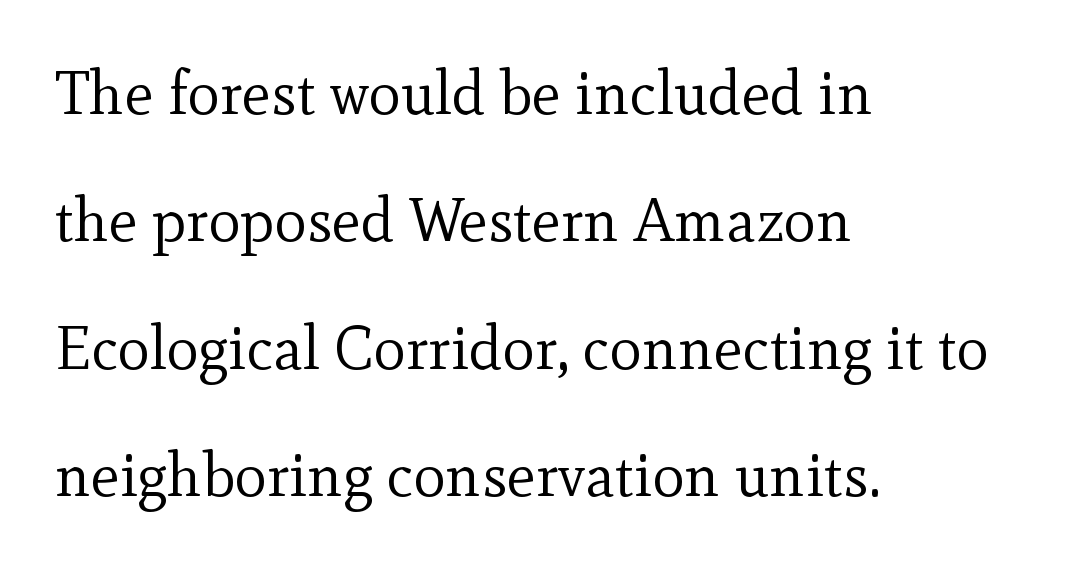
Little horizontal feet cap the strokes, marking this as serif type. Quick note: underline off. This block would shrink considerably if given ordinary leading; it's expanded now. Weight: not bold — regular or lighter. Do the letters lean? They stand straight. These lines stack with their left ends in a neat column.
